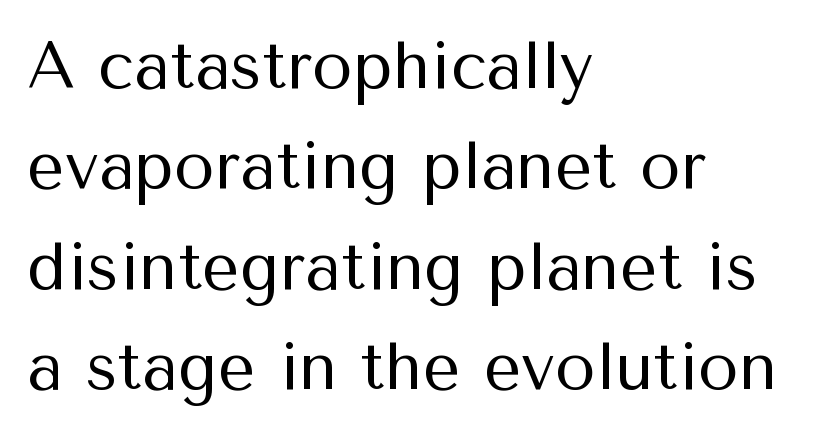
Q: Is the text bold? A: No.
Q: Is the text italic (slanted)? A: No, it is upright.
Q: Is the typeface a serif or a sans-serif typeface? A: Sans-serif.
Q: Is the text underlined? A: No.
Q: How is the paragraph aligned? A: Left-aligned.
Q: Is the spacing between letters normal or unusually wide? A: Normal.
Q: Is the spacing between lines tight, normal or loose? A: Normal.
Q: Width (condensed, normal, or wide)? A: Normal.
Q: Stroke contrast? A: Medium.
Q: x-height? A: Medium.
Q: Monospaced? A: No.
